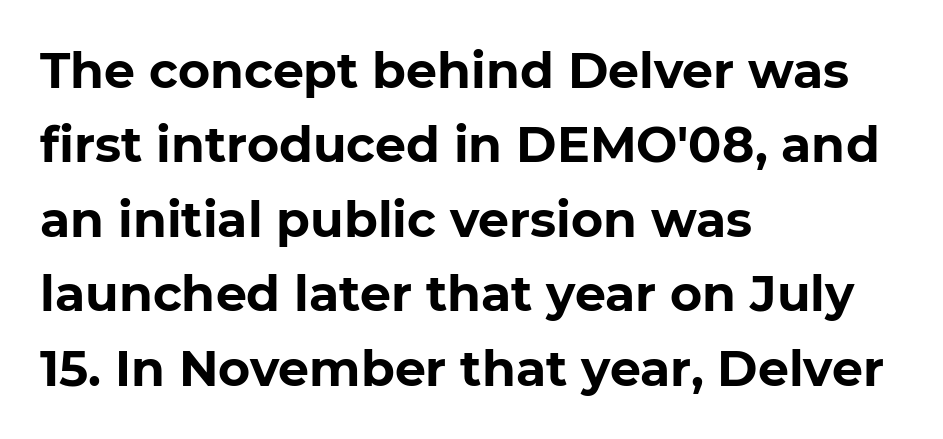
Each letter keeps its own natural width here, so spacing adapts to shape. Every letter is thick-stroked: bold, no question. The lettering holds an erect, upright posture throughout. The vertical gap from one line to the next is medium.
